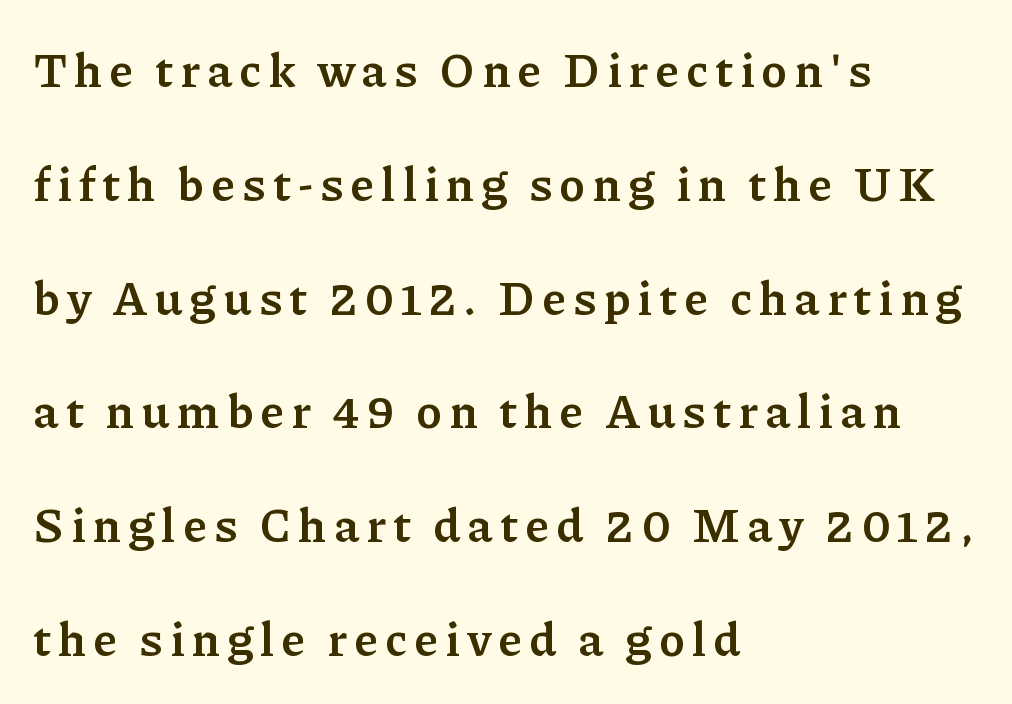
Q: Is the text bold? A: Yes.
Q: Is the text italic (slanted)? A: No, it is upright.
Q: Is the typeface a serif or a sans-serif typeface? A: Serif.
Q: Is the text underlined? A: No.
Q: How is the paragraph aligned? A: Left-aligned.
Q: Is the spacing between lines tight, normal or loose? A: Loose.
Q: Width (condensed, normal, or wide)? A: Normal.
Q: Stroke contrast? A: Low.
Q: x-height? A: Medium.
Q: Monospaced? A: No.
